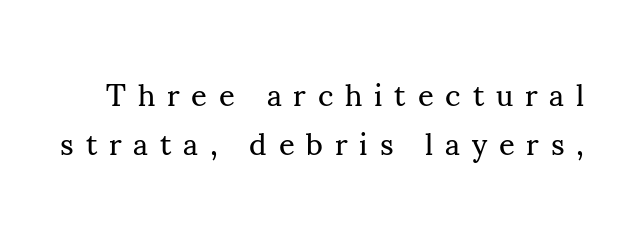
This block has exactly the height ordinary leading produces. Old-style or modern, the face here clearly has serifs. Stem width sits at or under what a default text font uses. Just letters on the line, the space beneath them empty. Display-style spreading of the glyphs; the letterfit is very open. Every stem runs plumb, perpendicular to the baseline.
